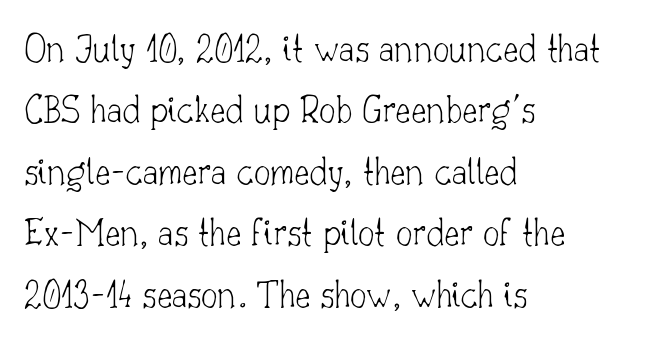
Q: Is the text bold? A: No.
Q: Is the text italic (slanted)? A: No, it is upright.
Q: Is the typeface a serif or a sans-serif typeface? A: Serif.
Q: Is the text underlined? A: No.
Q: How is the paragraph aligned? A: Left-aligned.
Q: Is the spacing between letters normal or unusually wide? A: Normal.
Q: Is the spacing between lines tight, normal or loose? A: Normal.
Q: Width (condensed, normal, or wide)? A: Normal.
Q: Stroke contrast? A: Low.
Q: x-height? A: Small.
Q: Monospaced? A: No.
